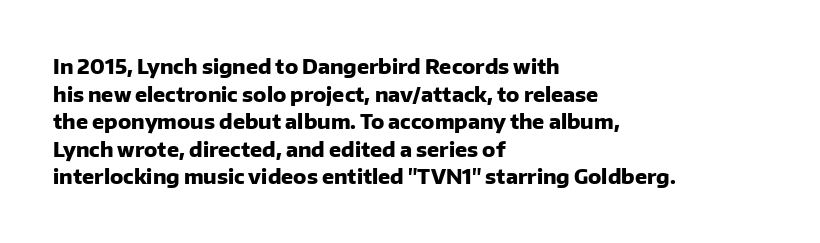
Is the letter spacing exaggerated? No — it looks like the ordinary default. Does the weight exceed regular? Yes, all the way to bold. Layout note: lines flush left. Notice how the stems are strictly vertical — no italics here.
